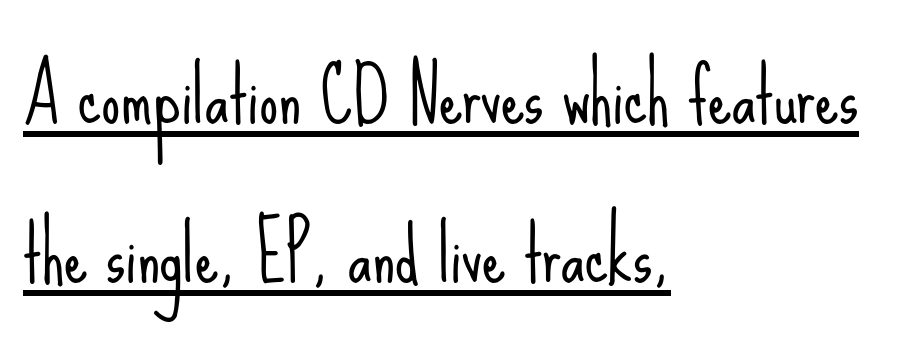
{"serif": "no", "italic": "no", "bold": "no", "weight": "light", "width": "condensed", "stroke_contrast": "low", "x_height": "small", "monospaced": "no", "underline": "yes", "align": "left", "line_spacing": "loose", "line_spacing_ratio": 2.12, "letter_spacing": "normal", "letter_spacing_em": 0.0, "glyph_px": 75}
